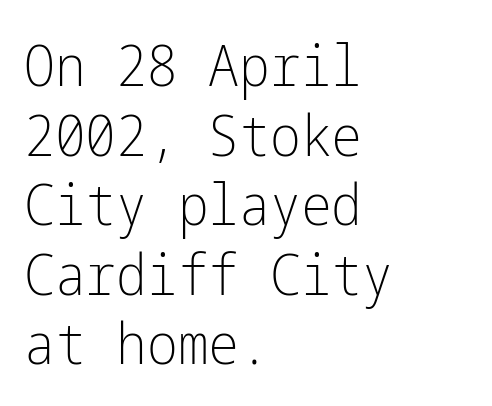
{"serif": "no", "italic": "no", "bold": "no", "weight": "light", "width": "condensed", "stroke_contrast": "low", "x_height": "medium", "underline": "no", "align": "left", "line_spacing_ratio": 1.2, "letter_spacing": "normal", "letter_spacing_em": 0.0, "glyph_px": 58}
